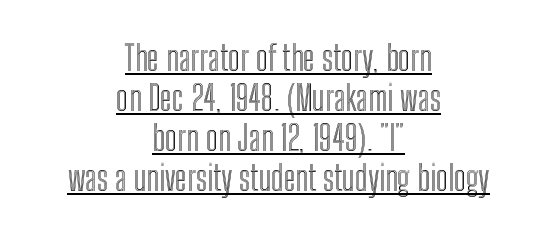
{"italic": "no", "width": "condensed", "x_height": "medium", "monospaced": "no", "underline": "yes", "align": "center", "line_spacing_ratio": 1.18, "letter_spacing": "normal", "letter_spacing_em": 0.0, "glyph_px": 34}
